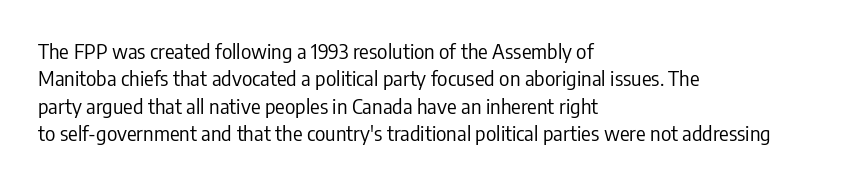
The image shows 20 px text type, upright; set left-aligned, normal line spacing (1.37x), normal letter spacing, not underlined.
